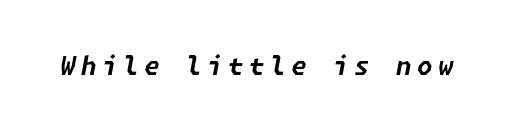
The image shows 25 px bold type, italic (leaning right); set unusually wide letter spacing (+0.22 em), not underlined.
